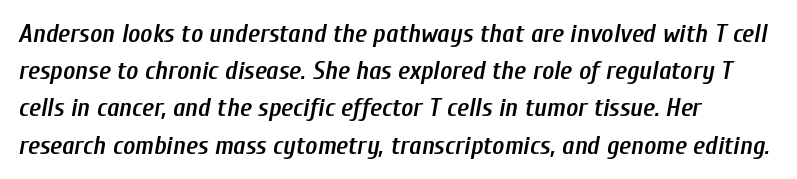
Q: Is the text bold? A: Semi-bold.
Q: Is the text italic (slanted)? A: Yes, it leans right by about 10 degrees.
Q: Is the text underlined? A: No.
Q: How is the paragraph aligned? A: Left-aligned.
Q: Is the spacing between letters normal or unusually wide? A: Normal.
Q: Is the spacing between lines tight, normal or loose? A: Normal.
